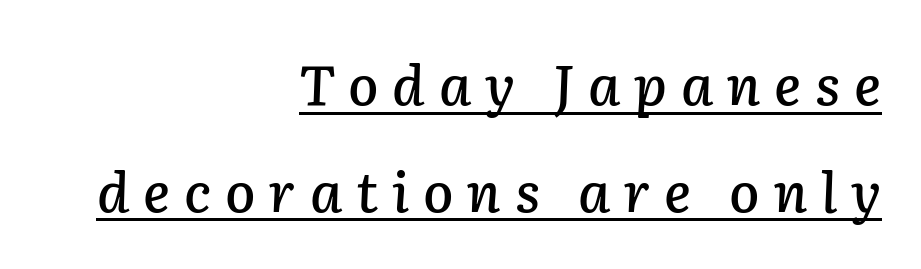
Compared with undecorated copy, this sample adds a rule below the words. Every row of glyphs terminates at an identical x-position on the right. The lines are spread far apart with generous leading. Character widths vary here, with narrow letters taking less room than wide ones.
